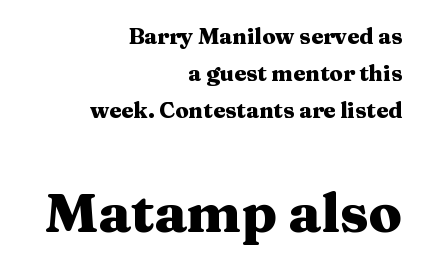
The image shows 55 px heavy, wide serif type, upright; set right-aligned, normal line spacing (1.69x), normal letter spacing, not underlined; the second (bottom) block is 2.5x larger; medium stroke contrast and a medium x-height.
